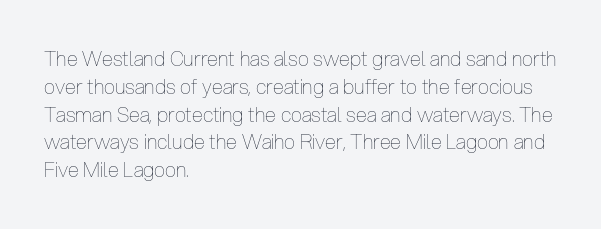
Nothing heavy about these letters — not bold at all. Compared with a centered layout, this one pins lines to the left instead. Spacing between characters is what you'd get straight out of the box. Posture: vertical. Anything drawn beneath the words? Only blank space.
